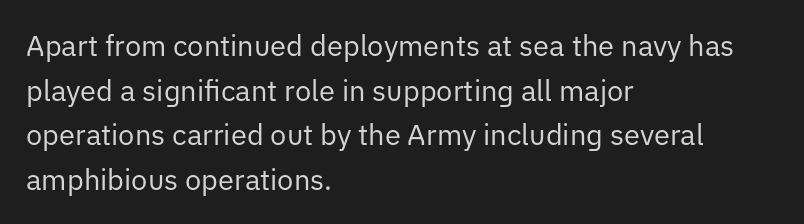
You could not count columns in this text — the font is proportionally spaced. The space directly below the letters is spotless. Compared with a centered layout, this one pins lines to the left instead. The font family rendered here belongs to the sans-serif group.
